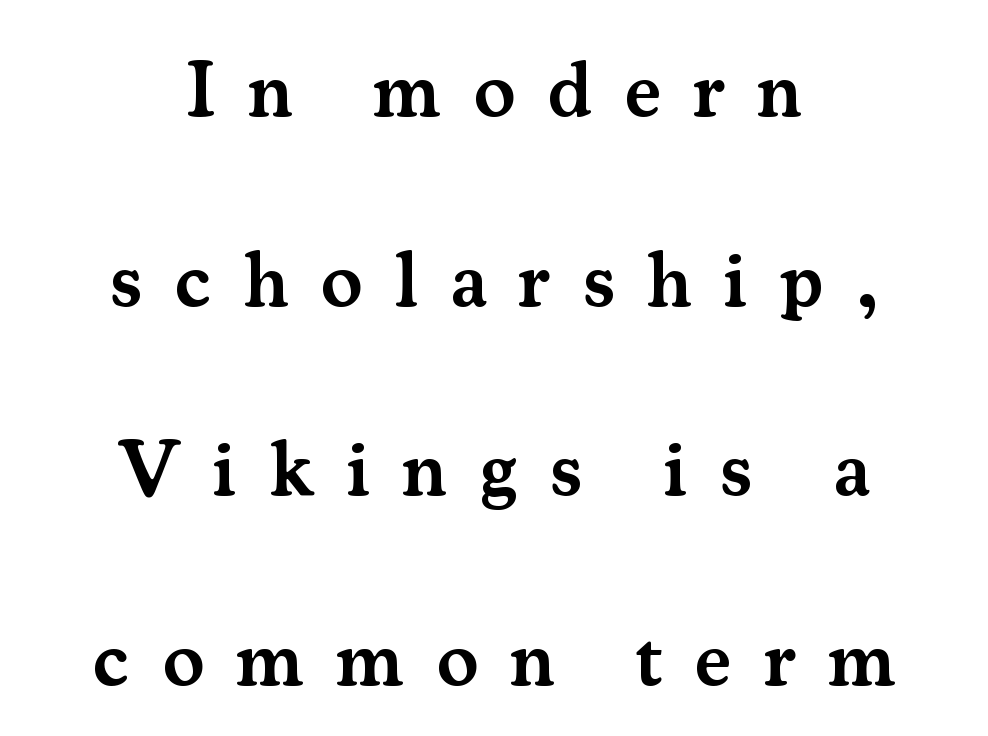
The image shows 79 px semibold serif type, upright; set centered, loose line spacing (2.4x), unusually wide letter spacing (+0.4 em), not underlined; medium stroke contrast and a small x-height.
